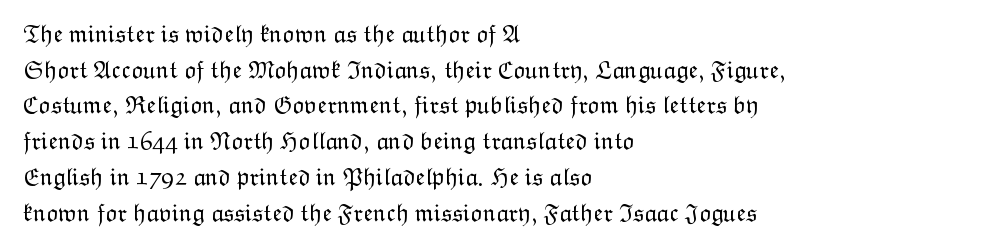
Q: Is the text bold? A: No.
Q: Is the text italic (slanted)? A: No, it is upright.
Q: Is the text underlined? A: No.
Q: How is the paragraph aligned? A: Left-aligned.
Q: Is the spacing between letters normal or unusually wide? A: Normal.
Q: Is the spacing between lines tight, normal or loose? A: Normal.
